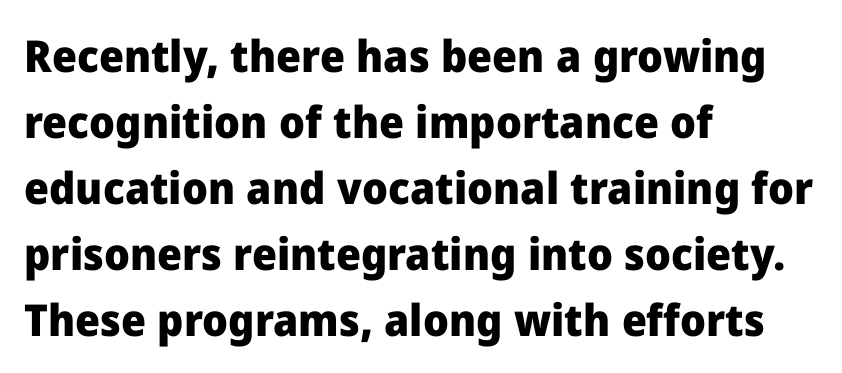
Q: Is the text bold? A: Yes.
Q: Is the text italic (slanted)? A: No, it is upright.
Q: Is the typeface a serif or a sans-serif typeface? A: Sans-serif.
Q: Is the text underlined? A: No.
Q: How is the paragraph aligned? A: Left-aligned.
Q: Is the spacing between letters normal or unusually wide? A: Normal.
Q: Is the spacing between lines tight, normal or loose? A: Normal.
Q: Width (condensed, normal, or wide)? A: Normal.
Q: Stroke contrast? A: Low.
Q: x-height? A: Medium.
Q: Monospaced? A: No.
